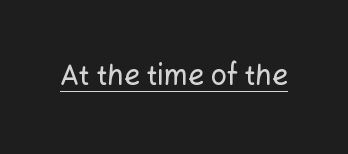
The image shows 28 px sans-serif type, upright; set normal letter spacing, underlined; low stroke contrast and a medium x-height.
